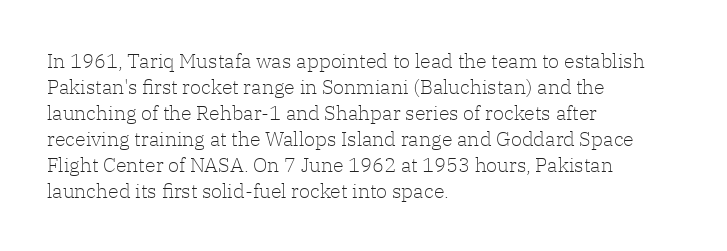
Where is the straight margin? On the left. This sample keeps an unexceptional amount of space between lines. The typesetting does not lean heavy: it is not bold. The gaps between neighbouring characters are ordinary and unremarkable. A clean baseline with only descenders dipping below it.
